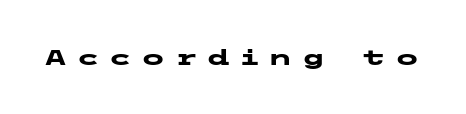
The image shows 22 px bold type, upright; set unusually wide letter spacing (+0.39 em), not underlined.
